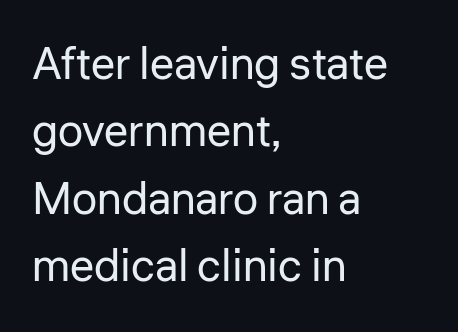
Q: Is the text bold? A: No.
Q: Is the text italic (slanted)? A: No, it is upright.
Q: Is the typeface a serif or a sans-serif typeface? A: Sans-serif.
Q: Is the text underlined? A: No.
Q: How is the paragraph aligned? A: Left-aligned.
Q: Is the spacing between letters normal or unusually wide? A: Normal.
Q: Is the spacing between lines tight, normal or loose? A: Normal.
Q: Width (condensed, normal, or wide)? A: Normal.
Q: Stroke contrast? A: Low.
Q: x-height? A: Medium.
Q: Monospaced? A: No.
